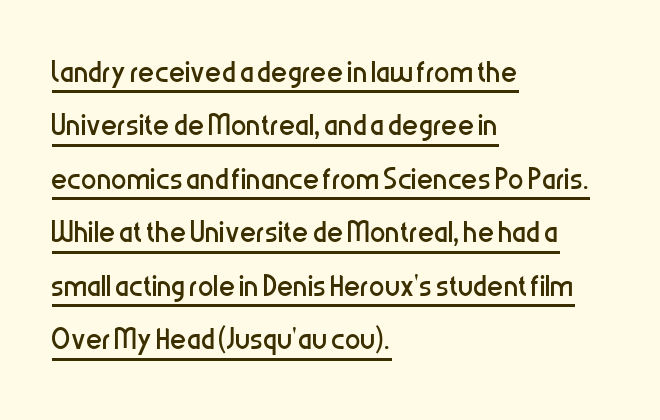
The image shows 39 px regular-weight, condensed sans-serif type, upright; set left-aligned, normal line spacing (1.37x), normal letter spacing, underlined; low stroke contrast and a medium x-height.
